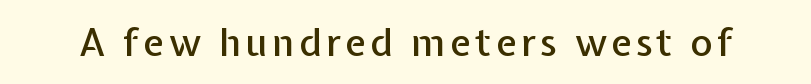
Q: Is the text italic (slanted)? A: No, it is upright.
Q: Is the typeface a serif or a sans-serif typeface? A: Sans-serif.
Q: Is the text underlined? A: No.
Q: Width (condensed, normal, or wide)? A: Normal.
Q: Stroke contrast? A: Low.
Q: x-height? A: Medium.
Q: Monospaced? A: No.
